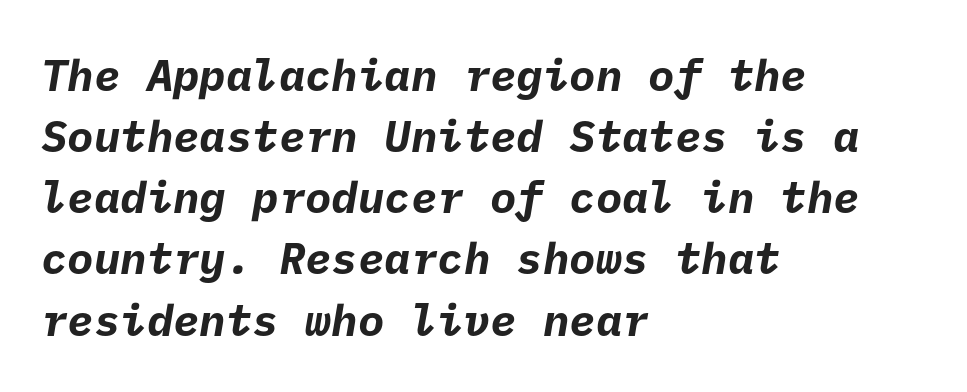
The image shows 44 px bold sans-serif type; set left-aligned, normal line spacing (1.39x), normal letter spacing, not underlined; low stroke contrast and a medium x-height.
